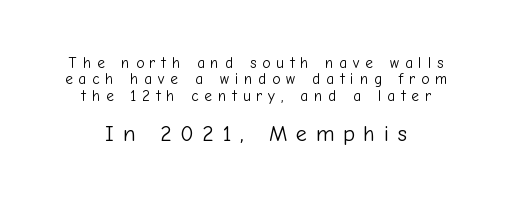
Q: Is the text bold? A: No.
Q: Is the text italic (slanted)? A: No, it is upright.
Q: Is the text underlined? A: No.
Q: Is the spacing between letters normal or unusually wide? A: Unusually wide.
Q: Is the spacing between lines tight, normal or loose? A: Tight.
Q: Which block of text is set in a larger size, the first (top) or the second (bottom)? A: The second (bottom) one.
